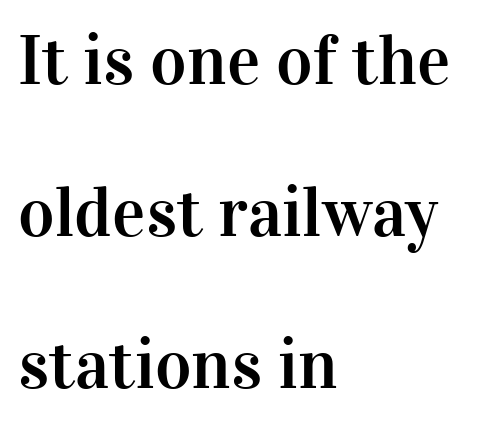
The image shows 70 px serif type, upright; set left-aligned, loose line spacing (2.17x), normal letter spacing, not underlined; high stroke contrast and a medium x-height.
